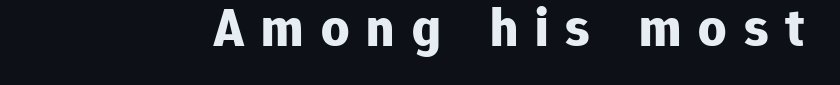
The image shows 55 px bold sans-serif type, upright; set unusually wide letter spacing (+0.31 em), not underlined; low stroke contrast and a medium x-height.
